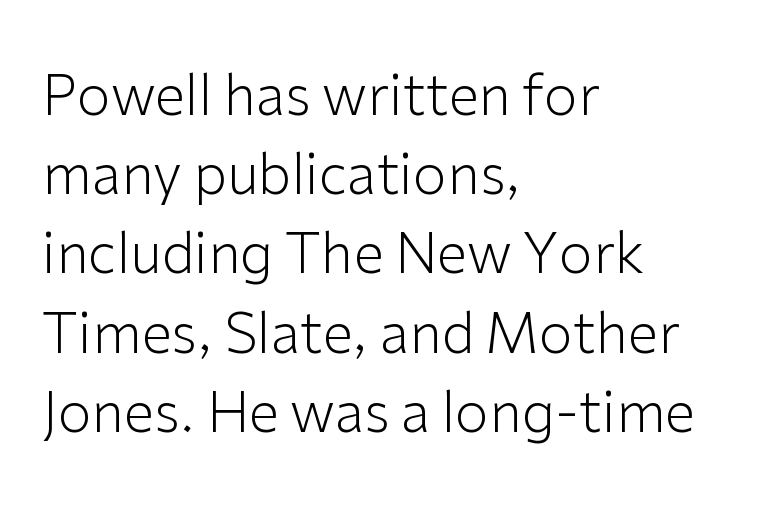
The image shows 55 px light sans-serif type, upright; set left-aligned, normal line spacing (1.44x), normal letter spacing, not underlined; low stroke contrast and a medium x-height.
